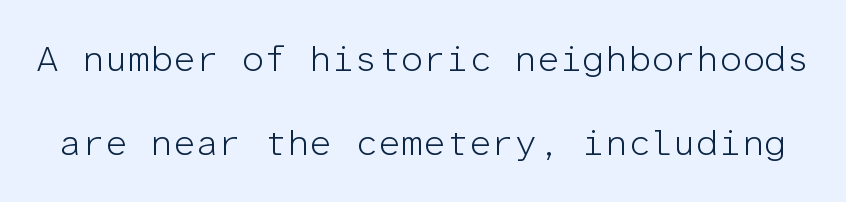
The image shows 36 px light sans-serif type, upright, monospaced; set loose line spacing (2.33x), normal letter spacing, not underlined; low stroke contrast and a medium x-height.
